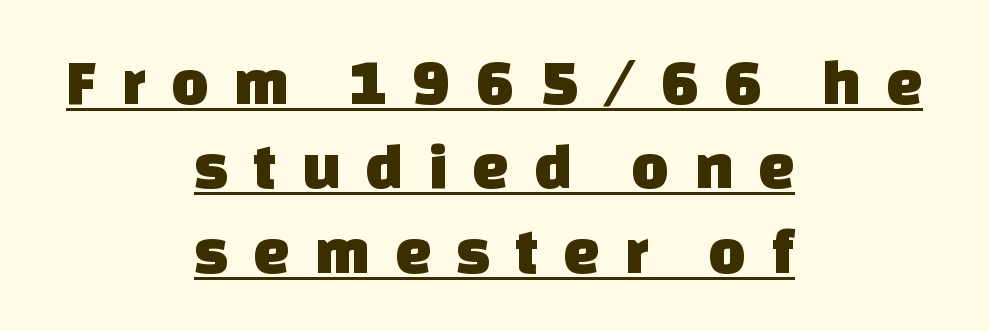
{"serif": "no", "width": "normal", "stroke_contrast": "low", "x_height": "large", "monospaced": "no", "underline": "yes", "align": "center", "line_spacing": "normal", "line_spacing_ratio": 1.3, "letter_spacing": "wide", "letter_spacing_em": 0.38, "glyph_px": 65}
